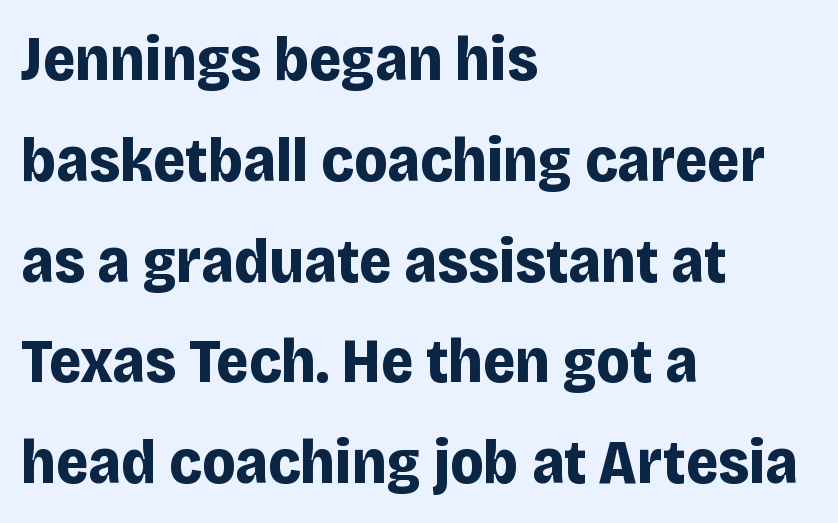
Is the letter spacing exaggerated? No — it looks like the ordinary default. One-word summary of the alignment: left. Unlike italic type, these characters show no tilt at all. Quick note: underline off. This is heavy type, rendered in bold.
